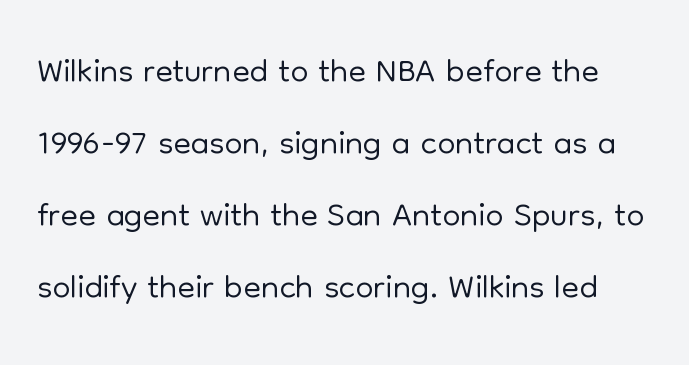
The image shows 51 px light sans-serif type, upright; set normal line spacing (1.41x), normal letter spacing, not underlined; low stroke contrast and a medium x-height.
